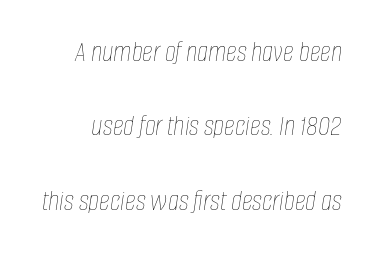
The image shows 30 px thin, condensed type, italic (leaning right); set loose line spacing (2.48x), normal letter spacing, not underlined; low stroke contrast and a large x-height.
